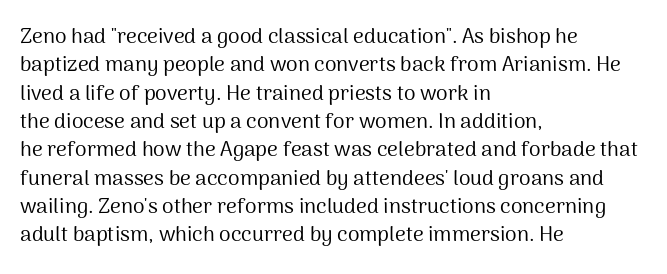
Q: Is the text bold? A: No.
Q: Is the text italic (slanted)? A: No, it is upright.
Q: Is the text underlined? A: No.
Q: How is the paragraph aligned? A: Left-aligned.
Q: Is the spacing between letters normal or unusually wide? A: Normal.
Q: Is the spacing between lines tight, normal or loose? A: Normal.
